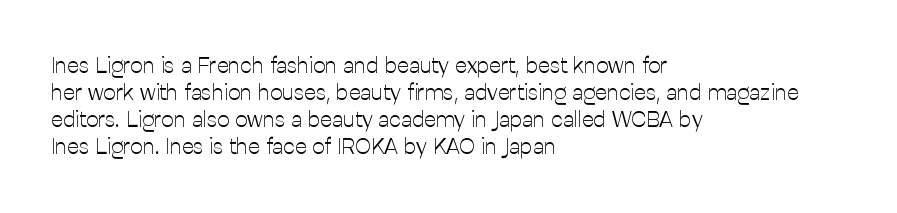
The image shows 22 px text type, upright; set left-aligned, line spacing 1.23x, normal letter spacing, not underlined.
